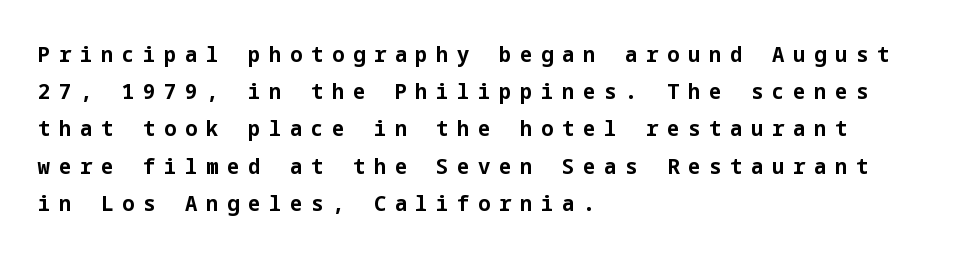
Q: Is the text bold? A: Yes.
Q: Is the text italic (slanted)? A: No, it is upright.
Q: Is the text underlined? A: No.
Q: How is the paragraph aligned? A: Left-aligned.
Q: Is the spacing between letters normal or unusually wide? A: Unusually wide.
Q: Is the spacing between lines tight, normal or loose? A: Normal.
